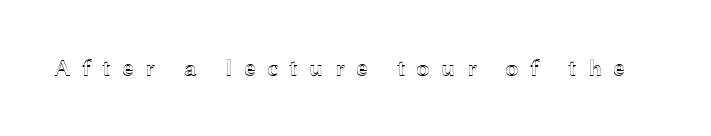
The image shows 24 px text type, upright; set unusually wide letter spacing (+0.47 em), not underlined.
